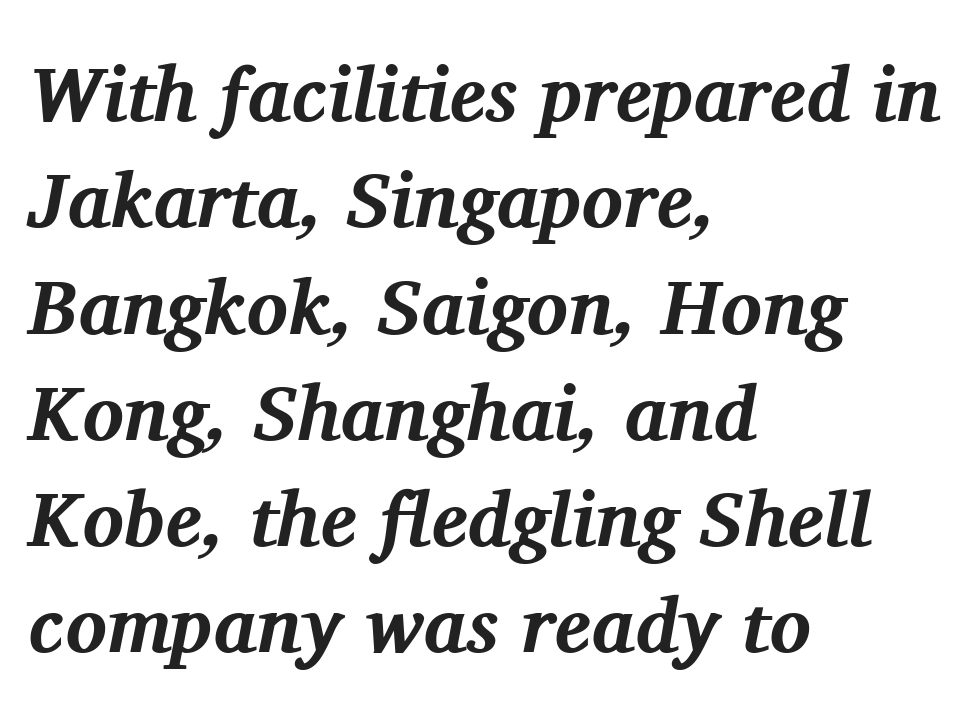
These lines were composed using italics. Check the space under the baseline: it is left empty. Set as a true bold cut, around the 700 mark. A normal amount of white space separates one row of letters from the next. Is the letter spacing exaggerated? No — it looks like the ordinary default.
